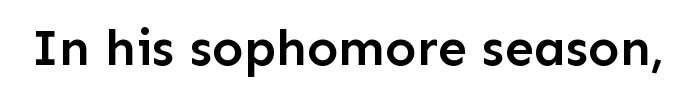
{"serif": "no", "italic": "no", "bold": "semi", "weight": "semibold", "width": "normal", "stroke_contrast": "low", "x_height": "medium", "monospaced": "no", "underline": "no", "letter_spacing": "normal", "letter_spacing_em": 0.0, "glyph_px": 52}
